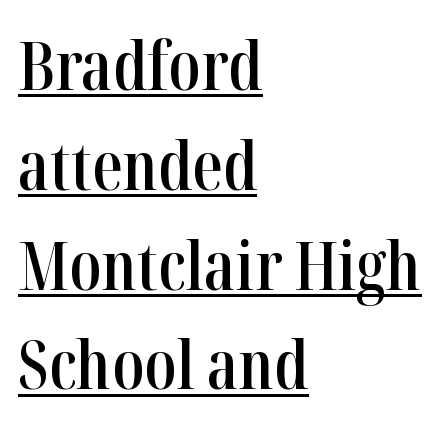
{"serif": "yes", "italic": "no", "bold": "semi", "weight": "semibold", "width": "condensed", "stroke_contrast": "high", "x_height": "medium", "monospaced": "no", "underline": "yes", "align": "left", "line_spacing": "normal", "line_spacing_ratio": 1.49, "letter_spacing": "normal", "letter_spacing_em": 0.0, "glyph_px": 67}
